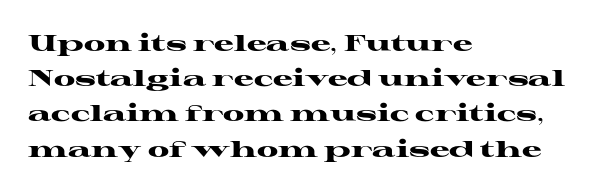
The image shows 22 px bold type, upright; set left-aligned, normal line spacing (1.6x), normal letter spacing, not underlined.
